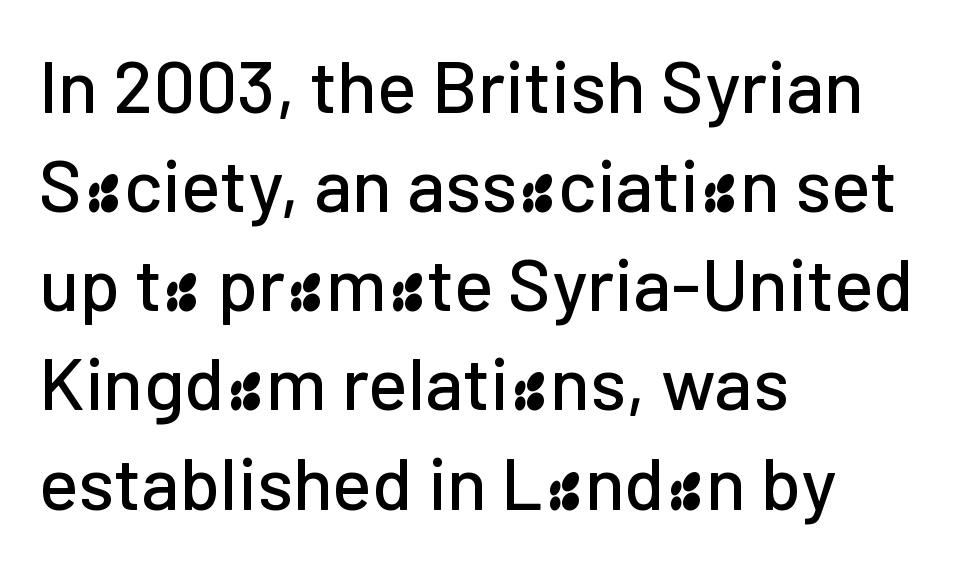
{"serif": "no", "italic": "no", "width": "normal", "stroke_contrast": "low", "x_height": "medium", "monospaced": "no", "underline": "no", "align": "left", "line_spacing": "normal", "line_spacing_ratio": 1.34, "letter_spacing": "normal", "letter_spacing_em": 0.0, "glyph_px": 74}
